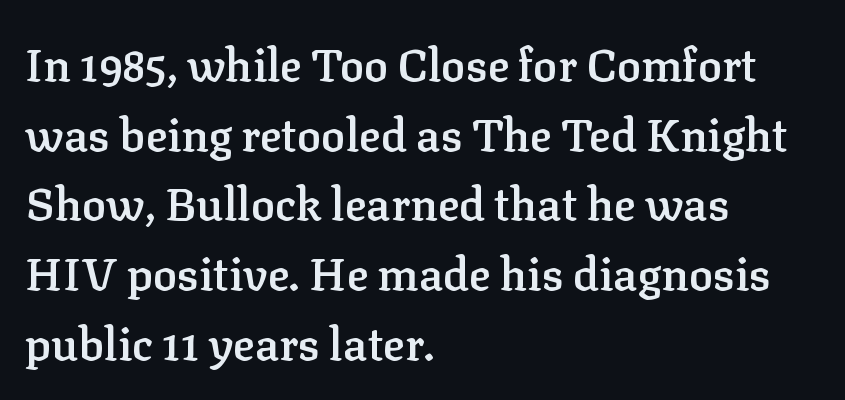
{"serif": "yes", "italic": "no", "bold": "semi", "weight": "semibold", "width": "normal", "stroke_contrast": "low", "x_height": "medium", "monospaced": "no", "underline": "no", "align": "left", "line_spacing": "normal", "line_spacing_ratio": 1.55, "letter_spacing": "normal", "letter_spacing_em": 0.0, "glyph_px": 45}
